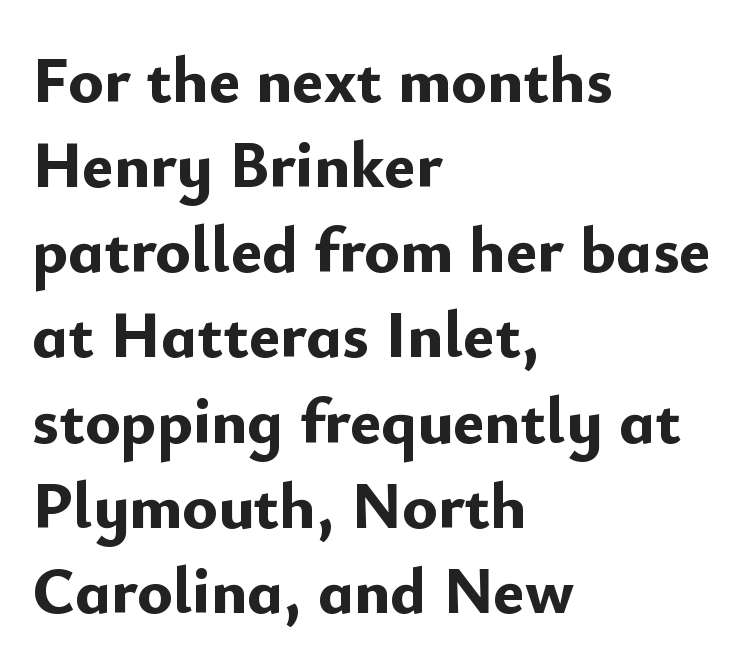
The image shows 66 px bold sans-serif type, upright; set left-aligned, normal line spacing (1.29x), normal letter spacing, not underlined; low stroke contrast and a small x-height.
